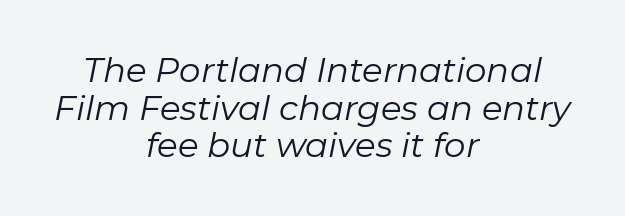
Q: Is the text bold? A: No.
Q: Is the text italic (slanted)? A: Yes, it leans right by about 11 degrees.
Q: Is the text underlined? A: No.
Q: How is the paragraph aligned? A: Centered.
Q: Is the spacing between letters normal or unusually wide? A: Normal.
Q: Is the spacing between lines tight, normal or loose? A: Tight.
Q: Width (condensed, normal, or wide)? A: Normal.
Q: Stroke contrast? A: Low.
Q: x-height? A: Medium.
Q: Monospaced? A: No.
